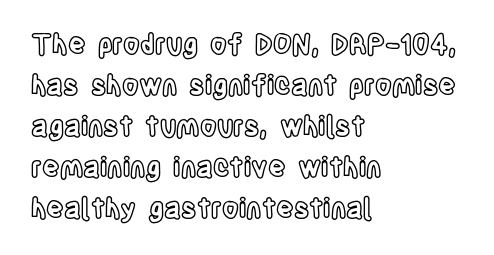
Underlining? Definitely not there. The passage shown stacks its lines at a standard gap. Tall strokes in this sample are plumb rather than angled. Is the block centered? No — it sits flush against the left margin.
